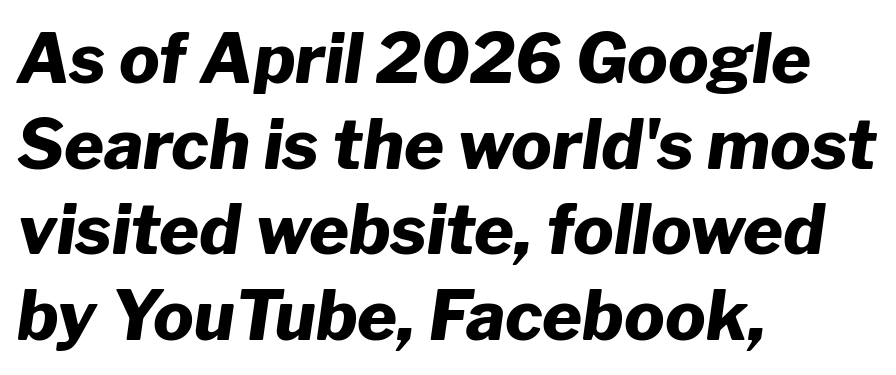
Q: Is the text bold? A: Yes.
Q: Is the text italic (slanted)? A: Yes, it leans right by about 8 degrees.
Q: Is the text underlined? A: No.
Q: How is the paragraph aligned? A: Left-aligned.
Q: Is the spacing between letters normal or unusually wide? A: Normal.
Q: Is the spacing between lines tight, normal or loose? A: Normal.
Q: Width (condensed, normal, or wide)? A: Normal.
Q: Stroke contrast? A: Low.
Q: x-height? A: Medium.
Q: Monospaced? A: No.
